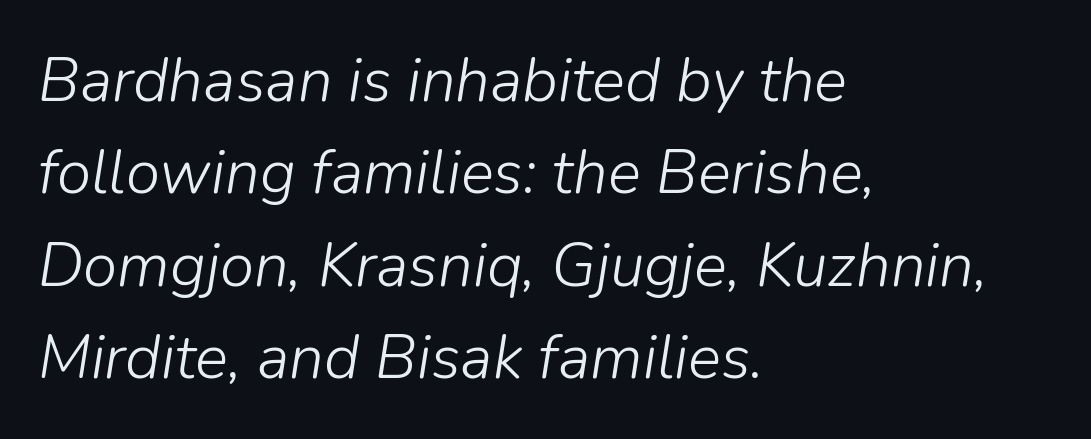
The image shows 62 px light type, italic (leaning right); set left-aligned, normal line spacing (1.49x), normal letter spacing, not underlined; low stroke contrast and a medium x-height.
